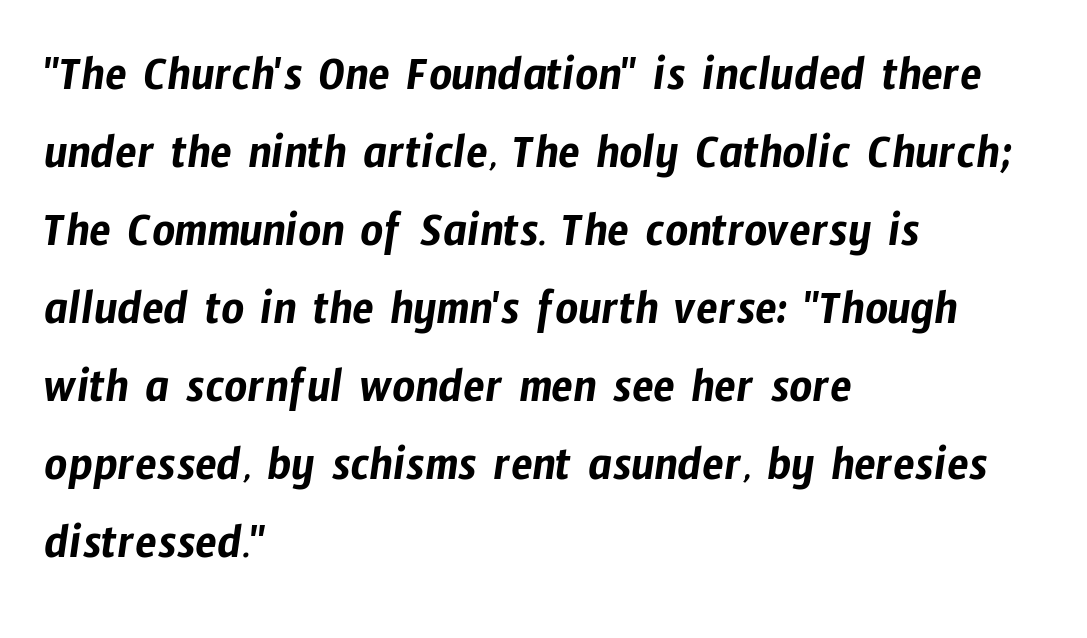
The image shows 50 px condensed sans-serif type; set left-aligned, normal line spacing (1.56x), normal letter spacing, not underlined; low stroke contrast and a medium x-height.
